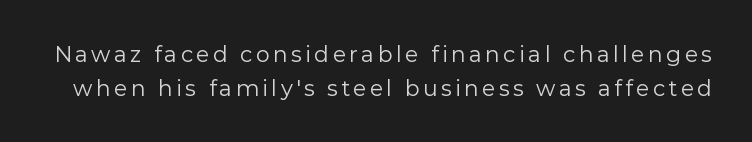
{"italic": "no", "bold": "no", "underline": "no", "line_spacing": "normal", "line_spacing_ratio": 1.54, "glyph_px": 22}
